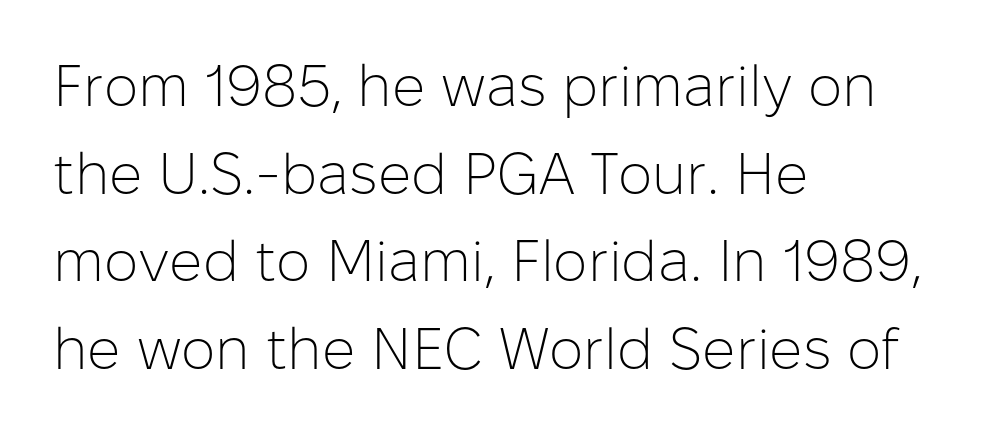
Q: Is the text bold? A: No.
Q: Is the text italic (slanted)? A: No, it is upright.
Q: Is the typeface a serif or a sans-serif typeface? A: Sans-serif.
Q: Is the text underlined? A: No.
Q: How is the paragraph aligned? A: Left-aligned.
Q: Is the spacing between letters normal or unusually wide? A: Normal.
Q: Is the spacing between lines tight, normal or loose? A: Normal.
Q: Width (condensed, normal, or wide)? A: Normal.
Q: Stroke contrast? A: Low.
Q: x-height? A: Medium.
Q: Monospaced? A: No.
